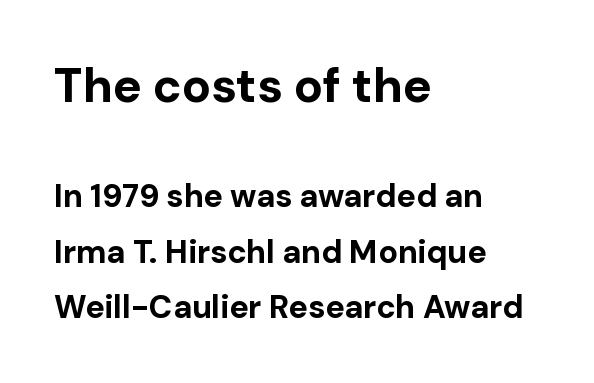
{"serif": "no", "italic": "no", "bold": "yes", "weight": "bold", "width": "normal", "stroke_contrast": "low", "x_height": "medium", "monospaced": "no", "underline": "no", "align": "left", "line_spacing_ratio": 1.73, "letter_spacing": "normal", "letter_spacing_em": 0.0, "larger_block": "first", "size_ratio": 1.5, "glyph_px": 48}
